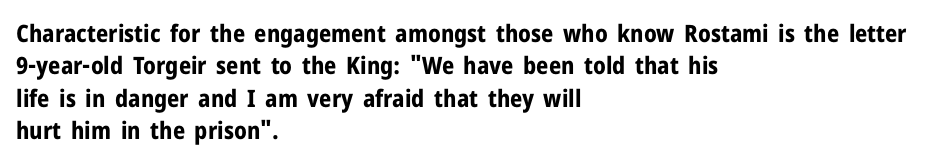
{"italic": "no", "bold": "yes", "underline": "no", "align": "left", "line_spacing": "normal", "line_spacing_ratio": 1.35, "letter_spacing": "normal", "letter_spacing_em": 0.0, "glyph_px": 24}
